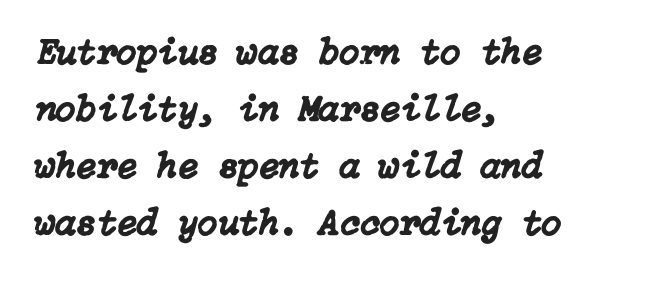
The image shows 37 px text type, italic (leaning right); set left-aligned, normal line spacing (1.54x), normal letter spacing, not underlined; low stroke contrast and a medium x-height.
